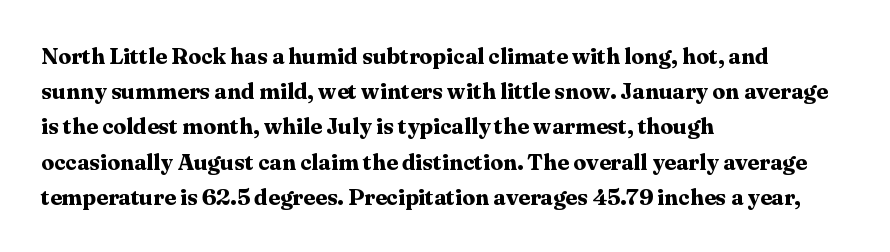
Q: Is the text bold? A: Yes.
Q: Is the text italic (slanted)? A: No, it is upright.
Q: Is the text underlined? A: No.
Q: How is the paragraph aligned? A: Left-aligned.
Q: Is the spacing between letters normal or unusually wide? A: Normal.
Q: Is the spacing between lines tight, normal or loose? A: Normal.
